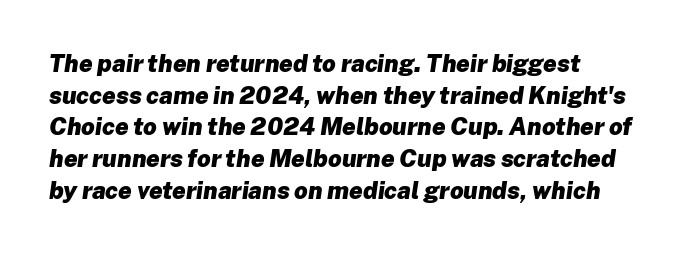
The face used here is rendered with its standard letterfit. Regular leading. Plenty of ink on the page — the face is bold. Does the lettering tilt? It does — this is italic.
